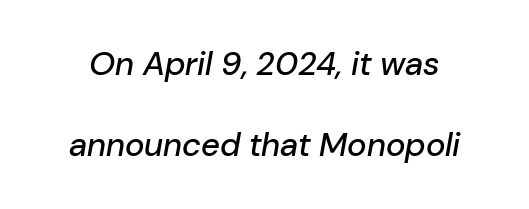
{"italic": "yes", "lean": "right", "slant_degrees": 10, "width": "normal", "stroke_contrast": "low", "x_height": "medium", "monospaced": "no", "underline": "no", "line_spacing": "loose", "line_spacing_ratio": 2.44, "letter_spacing": "normal", "letter_spacing_em": 0.0, "glyph_px": 33}
